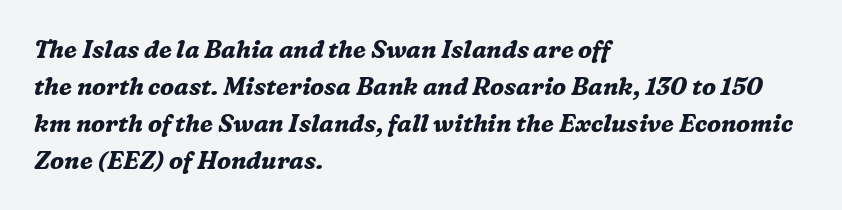
Q: Is the text bold? A: Yes.
Q: Is the text italic (slanted)? A: Yes, it leans right by about 16 degrees.
Q: Is the text underlined? A: No.
Q: How is the paragraph aligned? A: Left-aligned.
Q: Is the spacing between letters normal or unusually wide? A: Normal.
Q: Is the spacing between lines tight, normal or loose? A: Normal.
